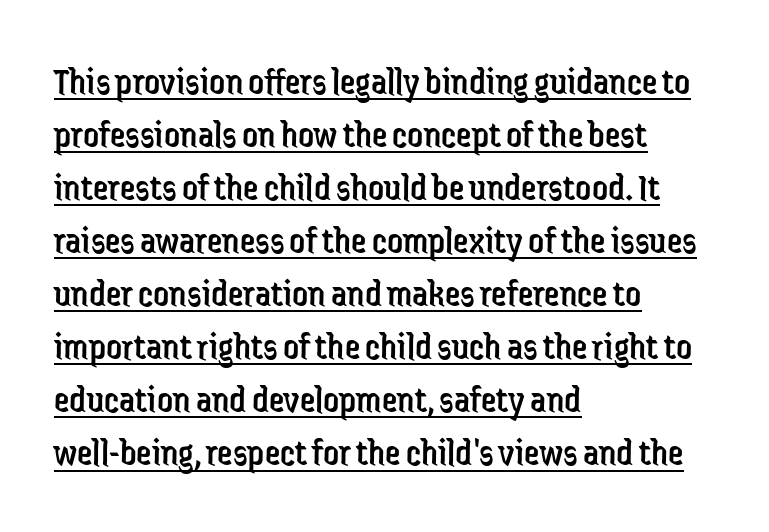
{"serif": "no", "italic": "no", "bold": "no", "weight": "regular", "width": "condensed", "stroke_contrast": "low", "x_height": "medium", "monospaced": "no", "underline": "yes", "align": "left", "line_spacing": "normal", "line_spacing_ratio": 1.36, "letter_spacing": "normal", "letter_spacing_em": 0.0, "glyph_px": 39}
